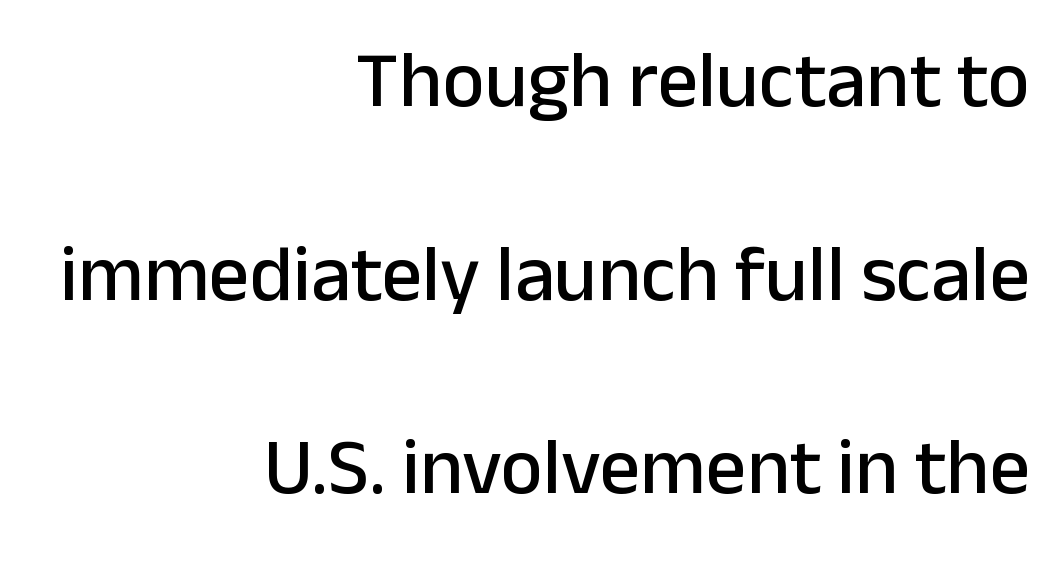
The image shows 80 px sans-serif type, upright; set right-aligned, loose line spacing (2.42x), normal letter spacing, not underlined; low stroke contrast and a medium x-height.
